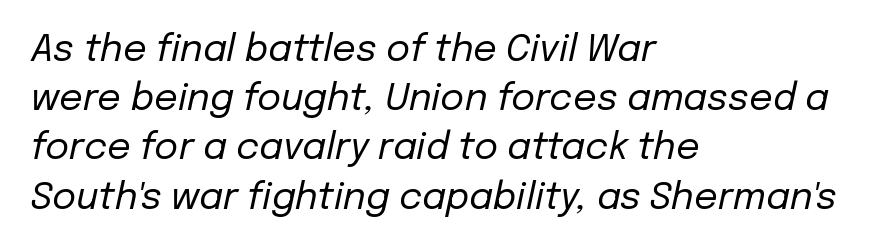
What stands out about the letter spacing? Nothing — it is the standard amount. The passage shown is typed in a proportional face where columns would drift. Evenly set lines give the paragraph a standard silhouette. Caption: multi-line text, flush left, ragged right.
